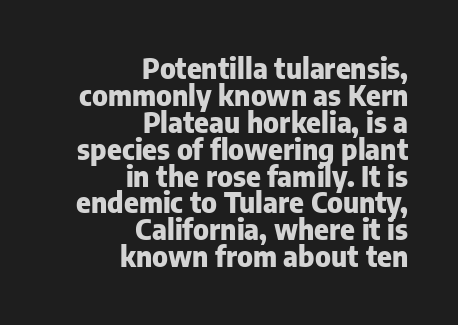
The image shows 28 px heavy sans-serif type, upright; set right-aligned, tight line spacing (0.96x), normal letter spacing, not underlined; low stroke contrast and a medium x-height.
